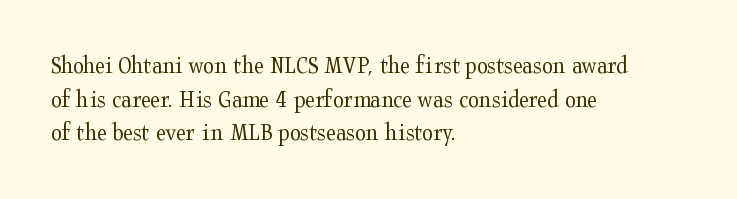
Honestly, there is no underline to notice here at all. When letters stand straight like this, we call the style roman or upright. The passage shown stacks its lines at a standard gap. Horizontal alignment here is leftward, the default for most running prose. Ink coverage per letter is moderate at most.
